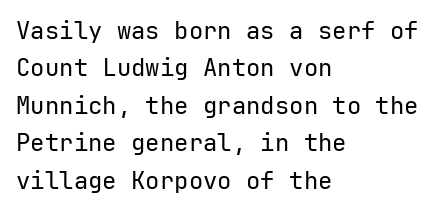
The image shows 24 px text type, upright; set left-aligned, normal line spacing (1.56x), normal letter spacing, not underlined.
